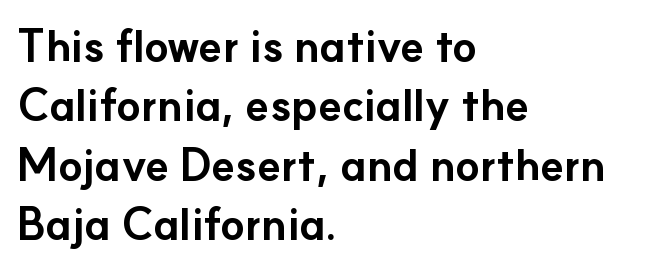
{"serif": "no", "italic": "no", "bold": "yes", "weight": "bold", "width": "normal", "stroke_contrast": "low", "x_height": "small", "monospaced": "no", "underline": "no", "align": "left", "line_spacing": "normal", "line_spacing_ratio": 1.35, "letter_spacing": "normal", "letter_spacing_em": 0.0, "glyph_px": 44}
